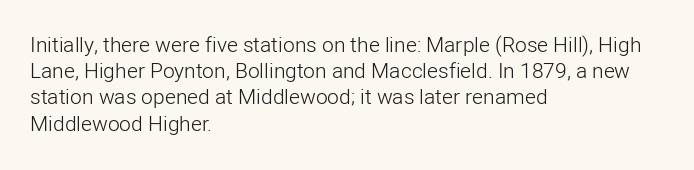
The image shows 21 px text type, upright; set left-aligned, normal line spacing (1.25x), normal letter spacing, not underlined.
